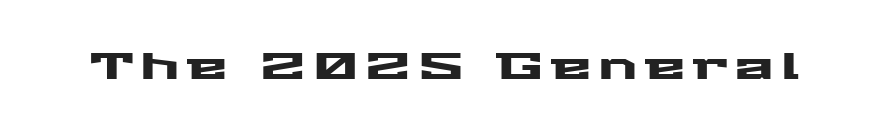
Each letter keeps its own natural width here, so spacing adapts to shape. Unlike a traditional serif, this face leaves its strokes unadorned. No italicization has been applied; the sample stays upright. Beneath every word, the page is bare.
